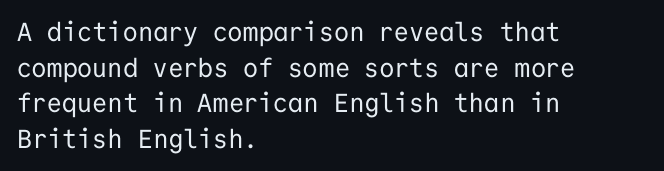
The line texture is even and compact thanks to regular tracking. Honestly, the row spacing looks completely unremarkable. Every row of glyphs begins at an identical x-position on the left. The letters stand straight up with perfectly vertical stems. Stroke thickness stays within the range of a standard reading face or lighter. Unmarked baselines from the first word to the last.
